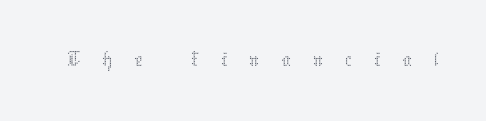
No word sits above an underline. You could not count columns in this text — the font is proportionally spaced. Tall strokes in this sample are plumb rather than angled. Bold? No — there's no thickening of the strokes.
